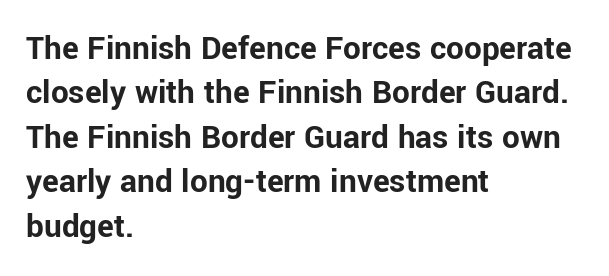
The image shows 35 px bold sans-serif type, upright; set left-aligned, normal line spacing (1.27x), normal letter spacing, not underlined; low stroke contrast and a medium x-height.
